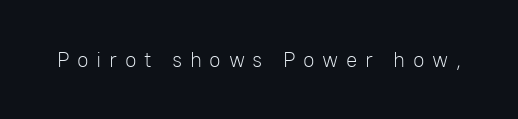
The face used here is rendered with a markedly widened letterfit. The face looks like a standard text weight, possibly lighter. Plain, unruled lines of type. Designer's note — italics off, roman on.
